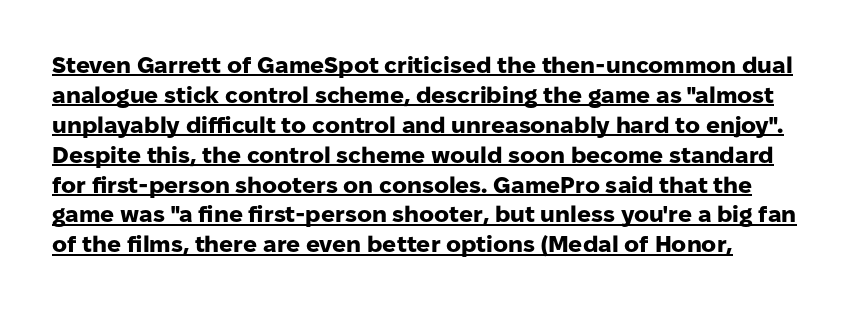
The image shows 23 px bold type, upright; set normal line spacing (1.3x), normal letter spacing, underlined.
